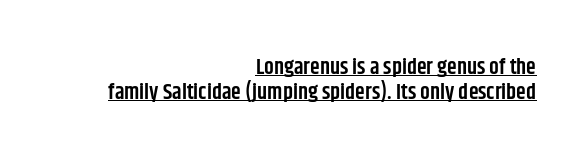
Q: Is the text bold? A: Semi-bold.
Q: Is the text italic (slanted)? A: No, it is upright.
Q: Is the text underlined? A: Yes.
Q: How is the paragraph aligned? A: Right-aligned.
Q: Is the spacing between letters normal or unusually wide? A: Normal.
Q: Is the spacing between lines tight, normal or loose? A: Tight.
